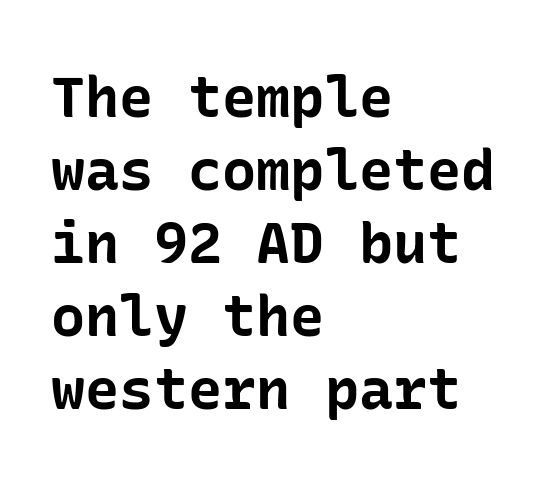
{"serif": "no", "italic": "no", "bold": "yes", "weight": "bold", "width": "normal", "stroke_contrast": "low", "x_height": "medium", "underline": "no", "align": "left", "line_spacing": "normal", "line_spacing_ratio": 1.28, "letter_spacing": "normal", "letter_spacing_em": 0.0, "glyph_px": 57}
